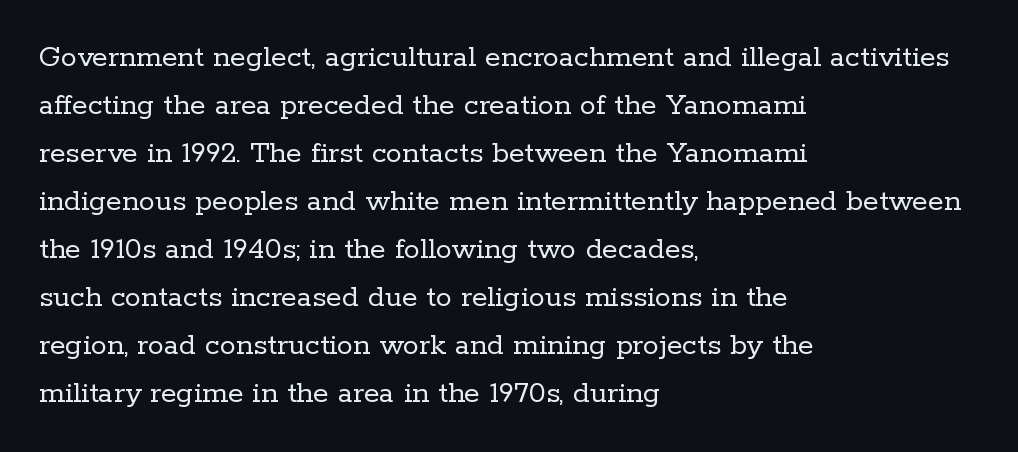
Q: Is the text bold? A: No.
Q: Is the text italic (slanted)? A: No, it is upright.
Q: Is the typeface a serif or a sans-serif typeface? A: Serif.
Q: Is the text underlined? A: No.
Q: How is the paragraph aligned? A: Left-aligned.
Q: Is the spacing between letters normal or unusually wide? A: Normal.
Q: Is the spacing between lines tight, normal or loose? A: Normal.
Q: Width (condensed, normal, or wide)? A: Normal.
Q: Stroke contrast? A: Low.
Q: x-height? A: Medium.
Q: Monospaced? A: No.
